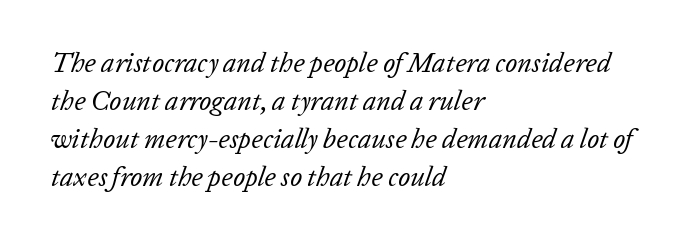
The image shows 27 px text type, italic (leaning right); set left-aligned, normal line spacing (1.41x), normal letter spacing, not underlined.
